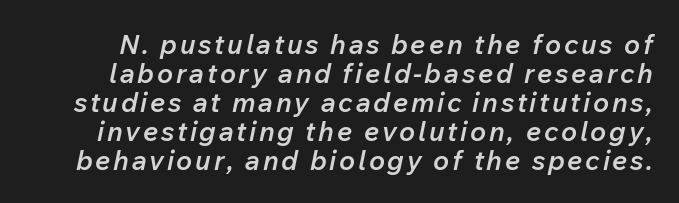
The leading is snug, giving the passage a crowded texture. Emphasis-style slanted type is in use. Every letter is mildly thick-stroked: semibold rather than bold. Bare-footed words on every line.
